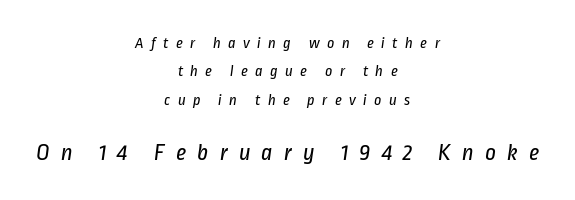
Q: Is the text bold? A: No.
Q: Is the text underlined? A: No.
Q: How is the paragraph aligned? A: Centered.
Q: Is the spacing between letters normal or unusually wide? A: Unusually wide.
Q: Which block of text is set in a larger size, the first (top) or the second (bottom)? A: The second (bottom) one.
